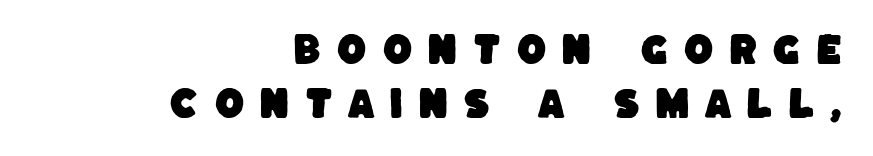
The typeface chosen for these lines omits serifs. These lines have a slow, spaced-out rhythm from letter to letter. Line endings align vertically; line beginnings do not. Vertically, the passage feels balanced, rows spaced as you'd expect. Quick note: underline off. Think of a printed novel: that variable character pitch is what you see here.
